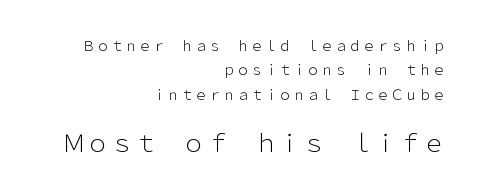
The letters sit at their default tracking, neither squeezed nor spread. The foot of each line stays bare and open. A roman cut, with each character standing at attention. Top chunk: small. Bottom chunk: large. Weight class: somewhere from thin through regular. One-word summary of the alignment: right.
